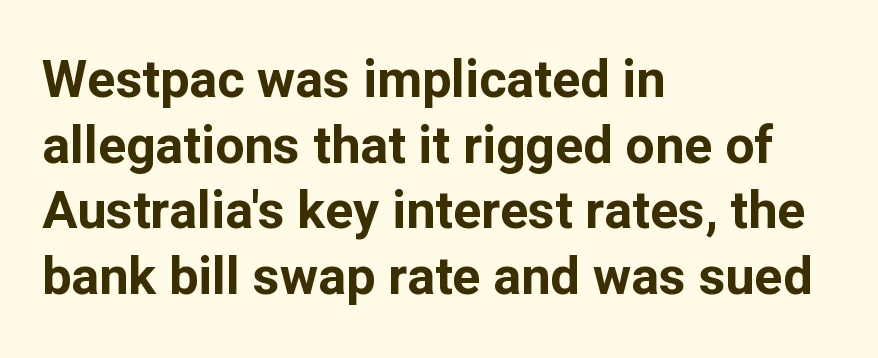
The image shows 52 px bold sans-serif type, upright; set left-aligned, normal line spacing (1.26x), normal letter spacing, not underlined; low stroke contrast and a medium x-height.
